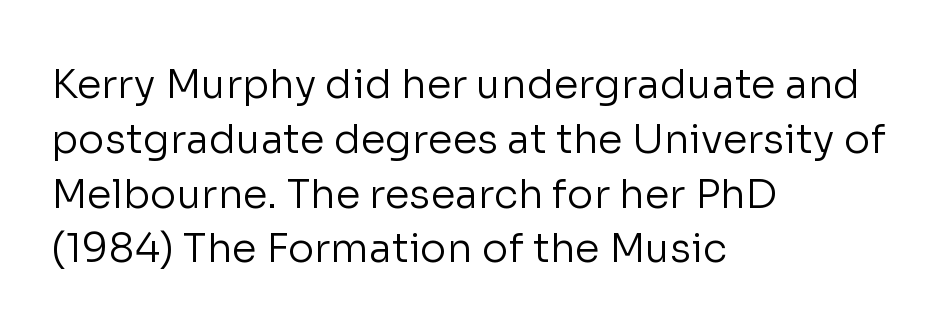
{"serif": "no", "italic": "no", "bold": "no", "weight": "regular", "width": "normal", "stroke_contrast": "low", "x_height": "medium", "monospaced": "no", "underline": "no", "align": "left", "line_spacing": "normal", "line_spacing_ratio": 1.37, "letter_spacing": "normal", "letter_spacing_em": 0.0, "glyph_px": 40}
